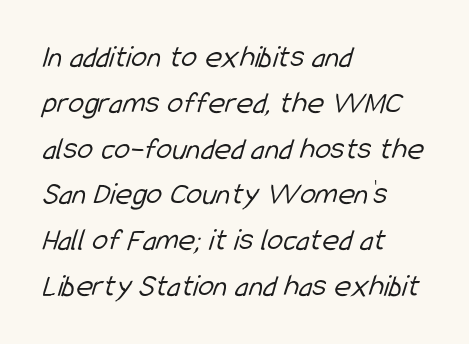
The image shows 32 px light, condensed sans-serif type; set left-aligned, normal line spacing (1.43x), normal letter spacing, not underlined; low stroke contrast and a medium x-height.
